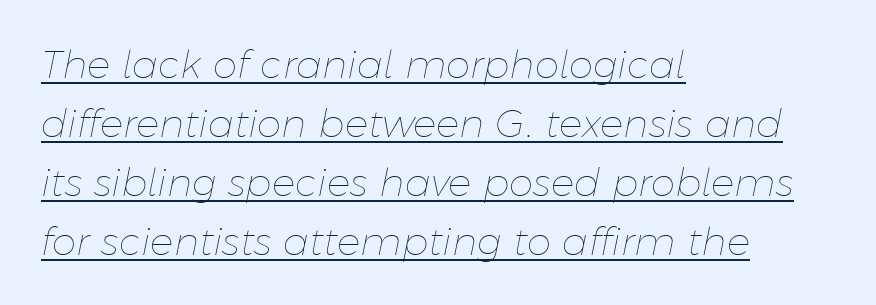
The image shows 39 px thin type, italic (leaning right); set left-aligned, normal line spacing (1.51x), normal letter spacing, underlined; low stroke contrast and a medium x-height.
